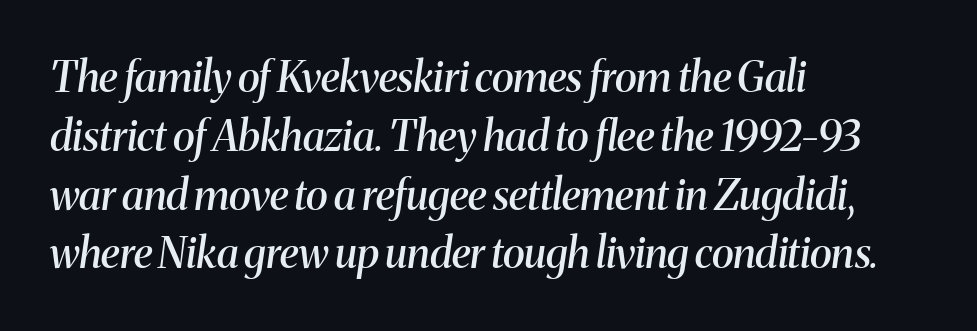
The image shows 42 px semibold serif type, italic (leaning right); set left-aligned, normal line spacing (1.4x), normal letter spacing, not underlined; medium stroke contrast and a medium x-height.
